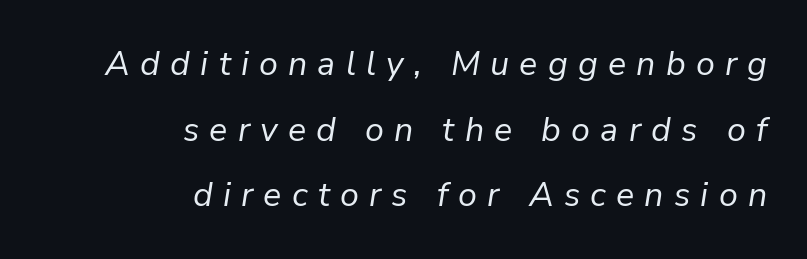
Q: Is the text bold? A: No.
Q: Is the text italic (slanted)? A: Yes, it leans right by about 9 degrees.
Q: Is the text underlined? A: No.
Q: How is the paragraph aligned? A: Right-aligned.
Q: Is the spacing between letters normal or unusually wide? A: Unusually wide.
Q: Is the spacing between lines tight, normal or loose? A: Loose.
Q: Width (condensed, normal, or wide)? A: Normal.
Q: Stroke contrast? A: Low.
Q: x-height? A: Medium.
Q: Monospaced? A: No.
